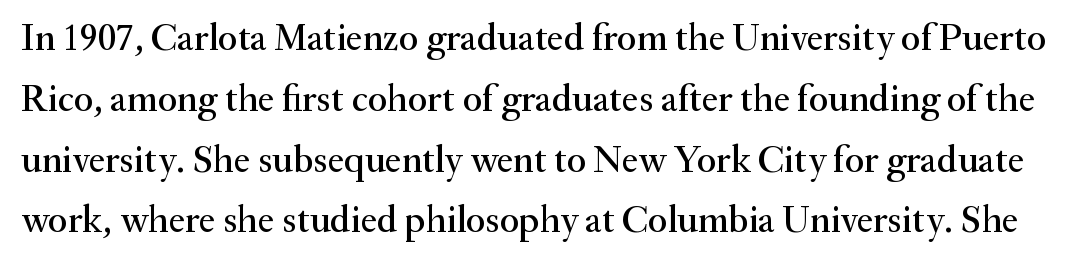
The image shows 38 px serif type, upright; set normal line spacing (1.6x), normal letter spacing, not underlined; medium stroke contrast and a small x-height.
